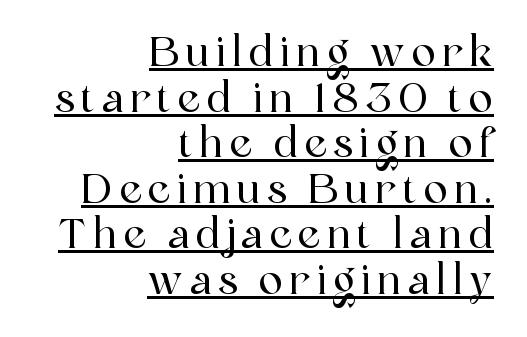
Whoever set this chose condensed vertical rhythm over breathing room. It's the straight-up-and-down kind of type. Stroke terminals: seriffed. The face used here appears with an underline applied. The rendering uses natural spacing where letterforms have individual widths.
